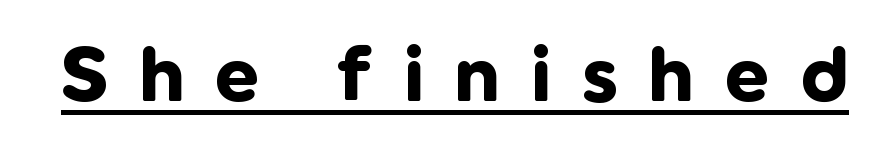
The image shows 77 px bold sans-serif type, upright; set unusually wide letter spacing (+0.41 em), underlined; low stroke contrast and a medium x-height.
